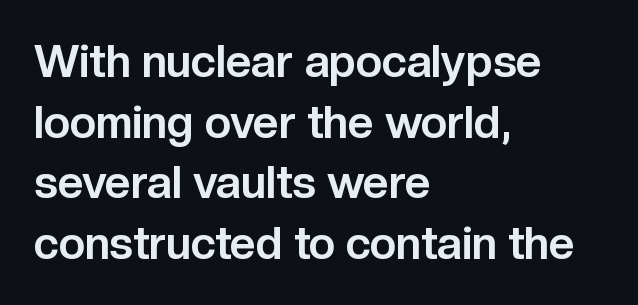
The image shows 45 px bold sans-serif type, upright; set left-aligned, normal line spacing (1.35x), normal letter spacing, not underlined; low stroke contrast and a medium x-height.
